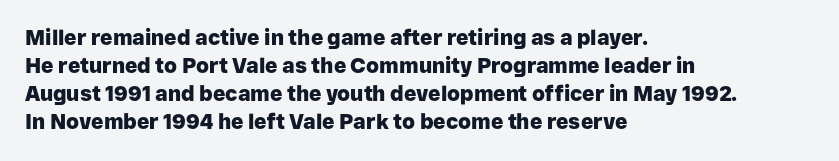
Q: Is the text bold? A: Yes.
Q: Is the text italic (slanted)? A: No, it is upright.
Q: Is the text underlined? A: No.
Q: How is the paragraph aligned? A: Left-aligned.
Q: Is the spacing between letters normal or unusually wide? A: Normal.
Q: Is the spacing between lines tight, normal or loose? A: Normal.
